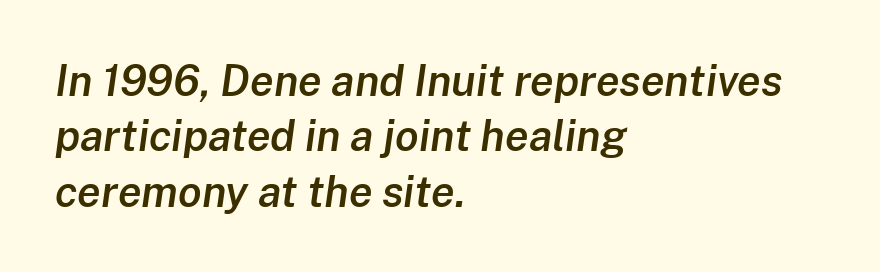
{"italic": "yes", "lean": "right", "slant_degrees": 8, "bold": "semi", "weight": "semibold", "width": "normal", "stroke_contrast": "low", "x_height": "medium", "monospaced": "no", "underline": "no", "align": "left", "line_spacing": "normal", "line_spacing_ratio": 1.29, "letter_spacing": "normal", "letter_spacing_em": 0.0, "glyph_px": 43}
